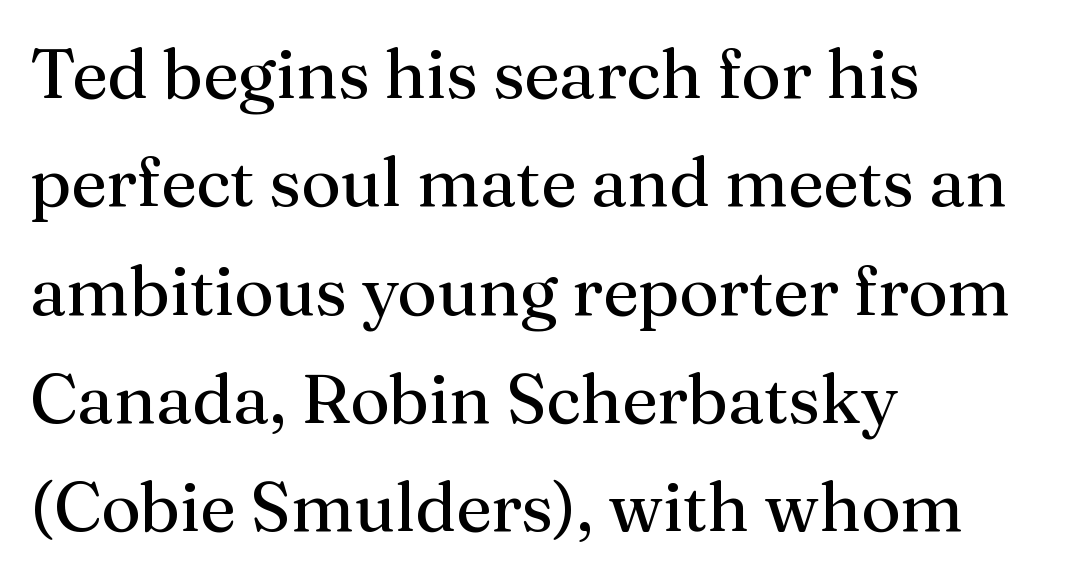
The image shows 69 px regular-weight serif type, upright; set left-aligned, normal line spacing (1.57x), normal letter spacing, not underlined; medium stroke contrast and a medium x-height.
